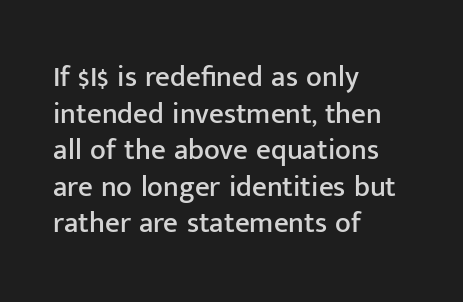
The image shows 29 px sans-serif type, upright; set left-aligned, normal line spacing (1.26x), normal letter spacing, not underlined; low stroke contrast and a medium x-height.
